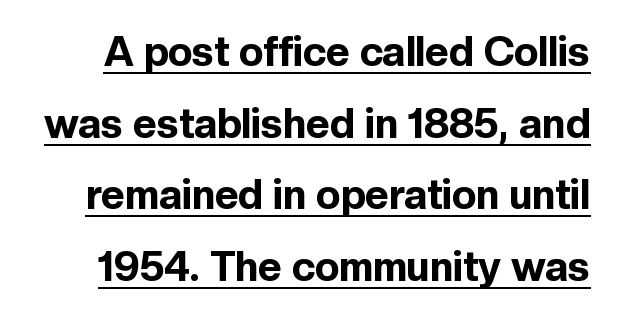
{"serif": "no", "italic": "no", "bold": "yes", "weight": "bold", "width": "normal", "x_height": "medium", "monospaced": "no", "underline": "yes", "line_spacing_ratio": 1.75, "letter_spacing": "normal", "letter_spacing_em": 0.0, "glyph_px": 41}
